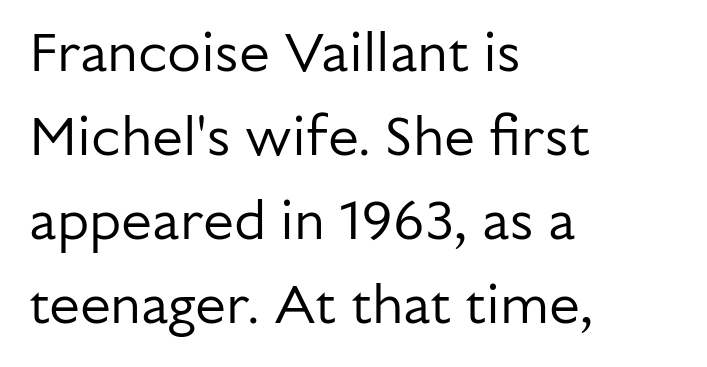
{"serif": "no", "italic": "no", "bold": "no", "weight": "regular", "width": "normal", "stroke_contrast": "low", "x_height": "medium", "monospaced": "no", "underline": "no", "align": "left", "line_spacing": "normal", "line_spacing_ratio": 1.53, "letter_spacing": "normal", "letter_spacing_em": 0.0, "glyph_px": 55}
